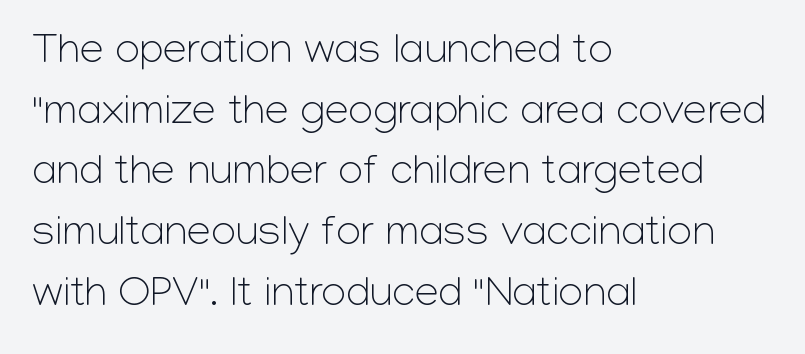
The image shows 43 px light sans-serif type, upright; set left-aligned, normal line spacing (1.41x), normal letter spacing, not underlined; low stroke contrast and a medium x-height.
